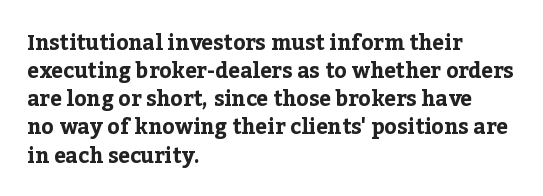
Anything drawn beneath the words? Only blank space. Evenly set lines give the paragraph a standard silhouette. In CSS terms this would be text-align: left. The font's upright variant was chosen for this text. Strokes here are thick enough to call this a true bold.
